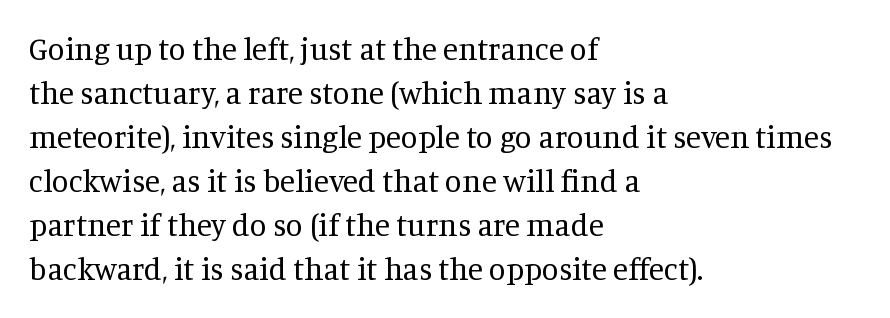
{"serif": "yes", "italic": "no", "bold": "no", "weight": "regular", "width": "normal", "stroke_contrast": "medium", "x_height": "large", "monospaced": "no", "underline": "no", "align": "left", "line_spacing": "normal", "line_spacing_ratio": 1.42, "letter_spacing": "normal", "letter_spacing_em": 0.0, "glyph_px": 31}
